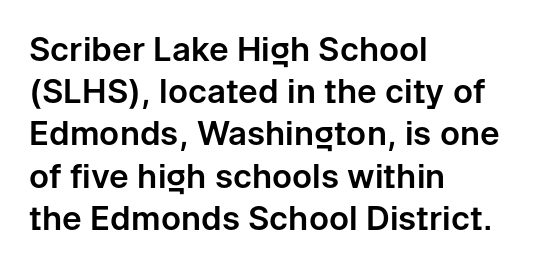
Q: Is the text italic (slanted)? A: No, it is upright.
Q: Is the typeface a serif or a sans-serif typeface? A: Sans-serif.
Q: Is the text underlined? A: No.
Q: How is the paragraph aligned? A: Left-aligned.
Q: Is the spacing between letters normal or unusually wide? A: Normal.
Q: Is the spacing between lines tight, normal or loose? A: Normal.
Q: Width (condensed, normal, or wide)? A: Normal.
Q: Stroke contrast? A: Low.
Q: x-height? A: Medium.
Q: Monospaced? A: No.
